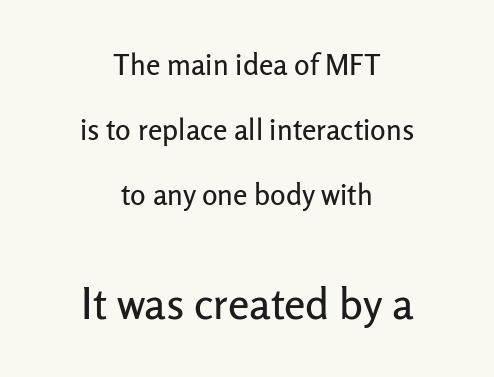
The image shows 43 px sans-serif type, upright; set centered, loose line spacing (2.25x), normal letter spacing, not underlined; the second (bottom) block is 1.48x larger; low stroke contrast and a medium x-height.
